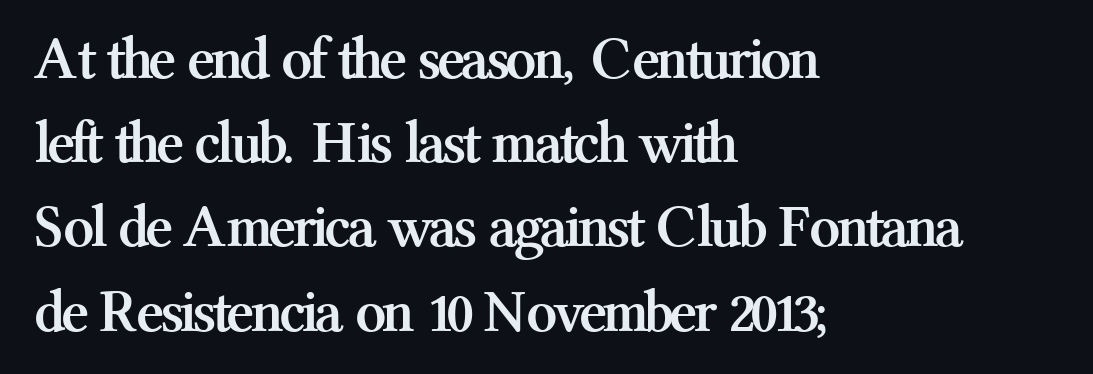
Q: Is the text bold? A: Yes.
Q: Is the text italic (slanted)? A: No, it is upright.
Q: Is the typeface a serif or a sans-serif typeface? A: Serif.
Q: Is the text underlined? A: No.
Q: How is the paragraph aligned? A: Left-aligned.
Q: Is the spacing between letters normal or unusually wide? A: Normal.
Q: Is the spacing between lines tight, normal or loose? A: Normal.
Q: Width (condensed, normal, or wide)? A: Normal.
Q: Stroke contrast? A: Medium.
Q: x-height? A: Medium.
Q: Monospaced? A: No.
